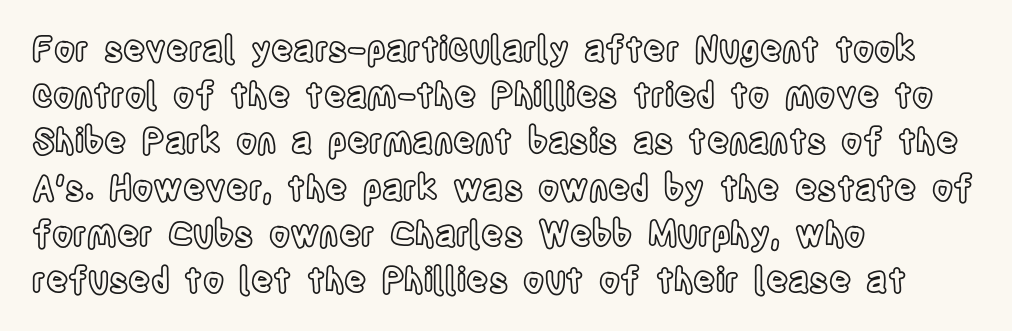
The letters advance in unequal steps, a hallmark of proportional type. The space beneath each line is pristine and unruled. Horizontal bands of white between lines are of average thickness. Reading down the block, your eye returns to a fixed left position each line. Standard letterfit; no display-style spreading of the glyphs.
